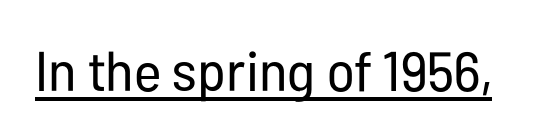
{"serif": "no", "italic": "no", "bold": "no", "weight": "regular", "width": "condensed", "stroke_contrast": "low", "x_height": "medium", "monospaced": "no", "underline": "yes", "letter_spacing": "normal", "letter_spacing_em": 0.0, "glyph_px": 56}
